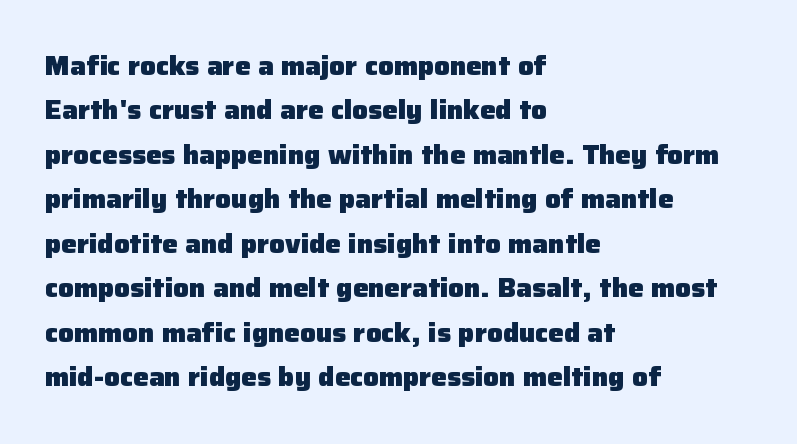
The image shows 26 px bold type, upright; set left-aligned, line spacing 1.71x, normal letter spacing, not underlined.
